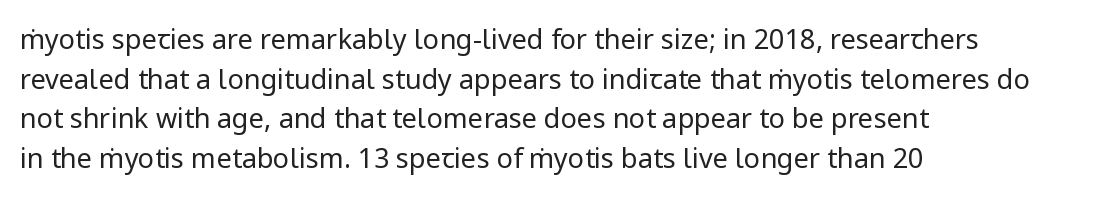
The image shows 27 px text type, upright; set left-aligned, normal line spacing (1.47x), normal letter spacing, not underlined.
